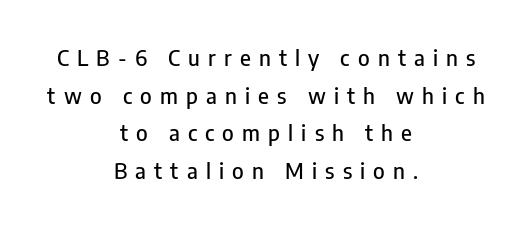
{"italic": "no", "underline": "no", "align": "center", "line_spacing_ratio": 1.71, "letter_spacing": "wide", "letter_spacing_em": 0.37, "glyph_px": 22}
